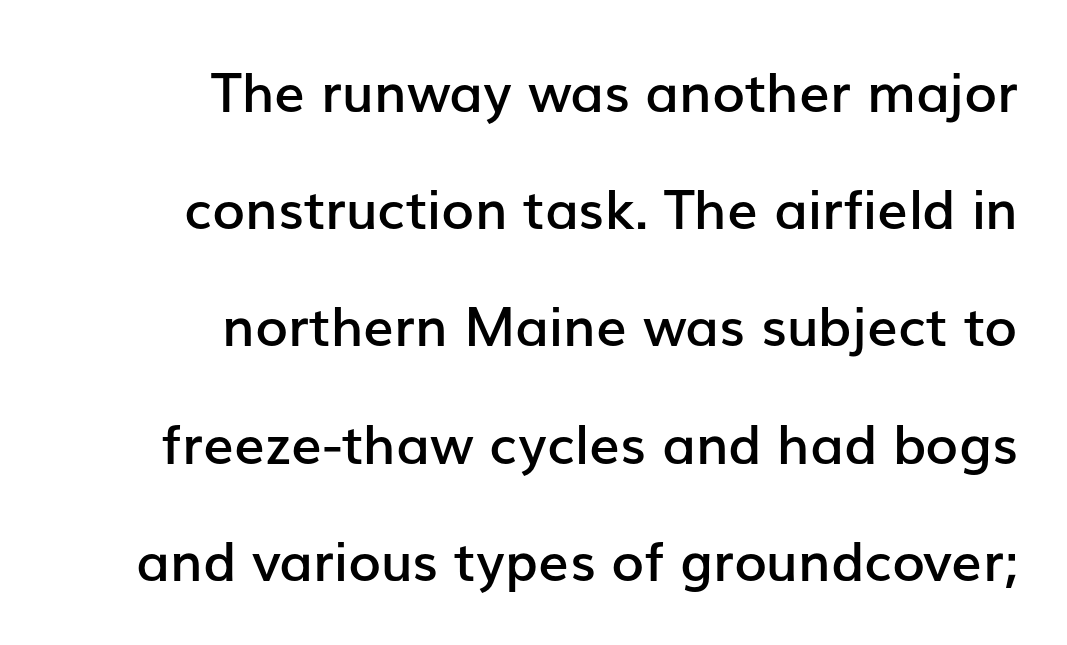
Q: Is the text bold? A: Semi-bold.
Q: Is the text italic (slanted)? A: No, it is upright.
Q: Is the typeface a serif or a sans-serif typeface? A: Sans-serif.
Q: Is the text underlined? A: No.
Q: How is the paragraph aligned? A: Right-aligned.
Q: Is the spacing between letters normal or unusually wide? A: Normal.
Q: Is the spacing between lines tight, normal or loose? A: Loose.
Q: Width (condensed, normal, or wide)? A: Normal.
Q: Stroke contrast? A: Low.
Q: x-height? A: Medium.
Q: Monospaced? A: No.
